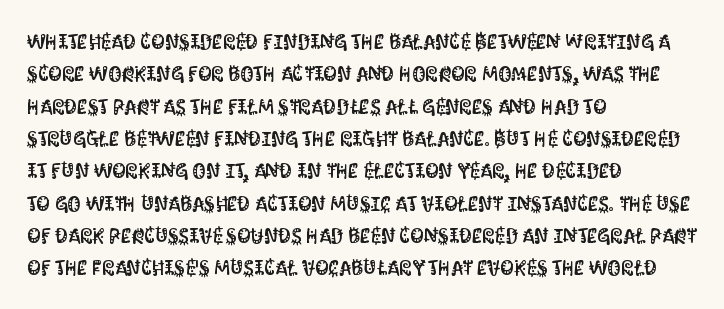
Glyph-to-glyph distance matches everyday printed text. Upright lettering throughout. Notice how descenders clear the ascenders below comfortably — that's standard leading. The strip under each line holds only bare page. Layout note: lines flush left.
